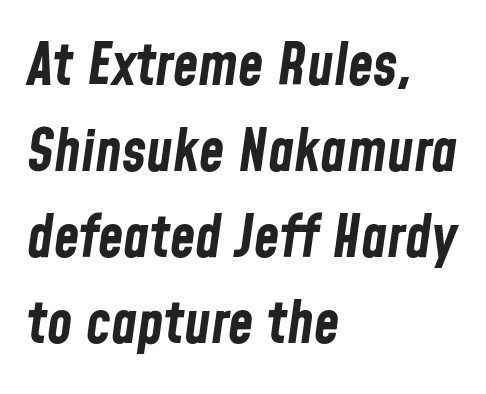
The image shows 58 px bold, condensed type, italic (leaning right); set left-aligned, normal line spacing (1.48x), normal letter spacing, not underlined; low stroke contrast and a medium x-height.
